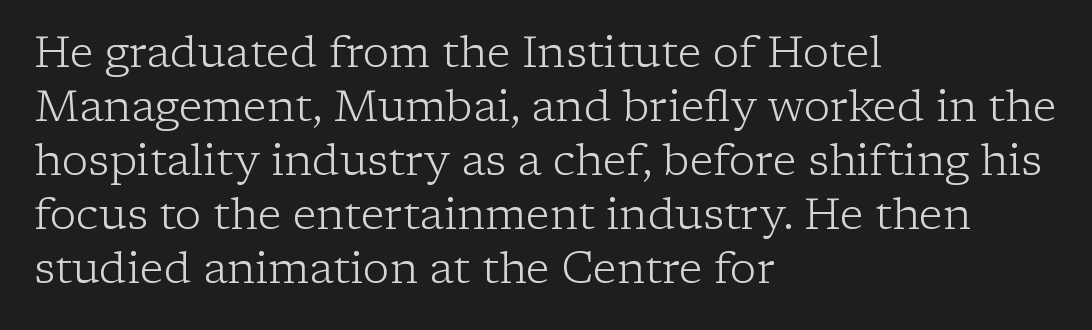
{"serif": "yes", "italic": "no", "bold": "no", "weight": "light", "width": "normal", "stroke_contrast": "low", "x_height": "medium", "monospaced": "no", "underline": "no", "align": "left", "line_spacing_ratio": 1.23, "letter_spacing": "normal", "letter_spacing_em": 0.0, "glyph_px": 44}
